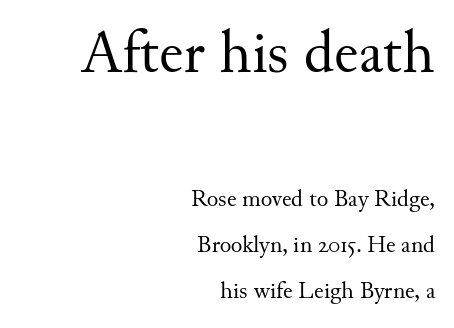
Q: Is the text bold? A: No.
Q: Is the text italic (slanted)? A: No, it is upright.
Q: Is the typeface a serif or a sans-serif typeface? A: Serif.
Q: Is the text underlined? A: No.
Q: How is the paragraph aligned? A: Right-aligned.
Q: Is the spacing between letters normal or unusually wide? A: Normal.
Q: Is the spacing between lines tight, normal or loose? A: Loose.
Q: Which block of text is set in a larger size, the first (top) or the second (bottom)? A: The first (top) one.
Q: Width (condensed, normal, or wide)? A: Normal.
Q: Stroke contrast? A: Medium.
Q: x-height? A: Small.
Q: Monospaced? A: No.
